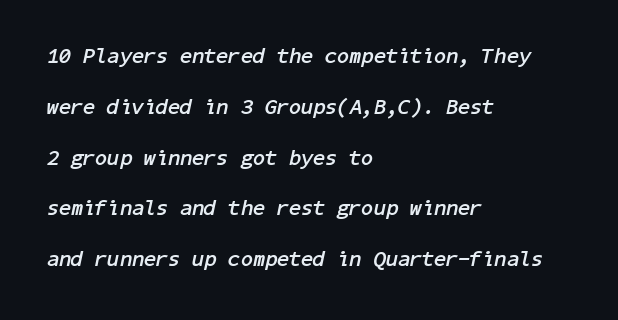
Lines of text with bare space underneath. Emphasis by weight is at full strength: bold. Students, note that the glyphs here touch the page at normal intervals. Horizontally, the lines are justified to the leading edge only.
